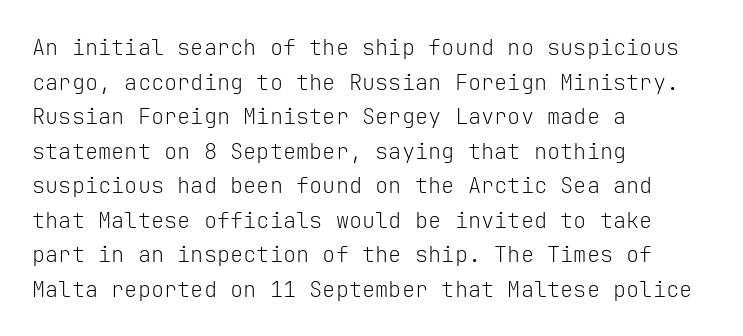
Which margin do the lines hug? The left one — the right edge is uneven. This is roman type, the default non-slanted kind. Summary of vertical rhythm: regular, with standard interline spacing. These glyphs show unthickened strokes, regular width or finer. The rendering keeps characters at their native spacing. The gap between lines stays unmarked.
